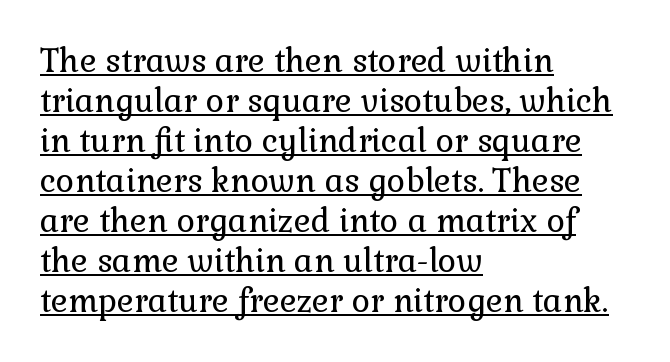
Q: Is the text bold? A: No.
Q: Is the text italic (slanted)? A: No, it is upright.
Q: Is the typeface a serif or a sans-serif typeface? A: Serif.
Q: Is the text underlined? A: Yes.
Q: How is the paragraph aligned? A: Left-aligned.
Q: Is the spacing between letters normal or unusually wide? A: Normal.
Q: Is the spacing between lines tight, normal or loose? A: Normal.
Q: Width (condensed, normal, or wide)? A: Normal.
Q: Stroke contrast? A: Low.
Q: x-height? A: Medium.
Q: Monospaced? A: No.
